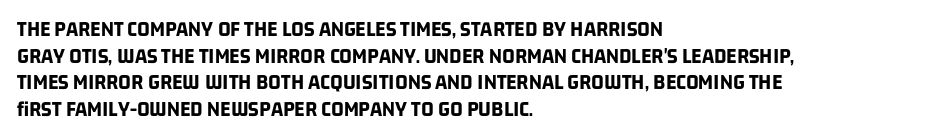
{"bold": "yes", "underline": "no", "align": "left", "line_spacing_ratio": 1.21, "letter_spacing": "normal", "letter_spacing_em": 0.0, "glyph_px": 22}
